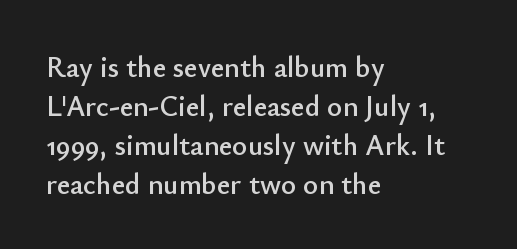
The image shows 29 px sans-serif type, upright; set left-aligned, normal line spacing (1.34x), normal letter spacing, not underlined; low stroke contrast and a small x-height.
